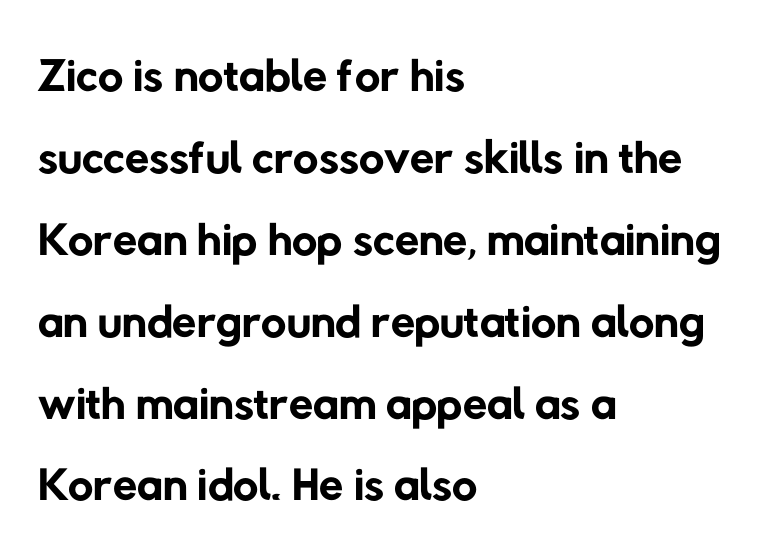
The image shows 70 px regular-weight sans-serif type; set left-aligned, line spacing 1.17x, normal letter spacing, not underlined; low stroke contrast and a medium x-height.
